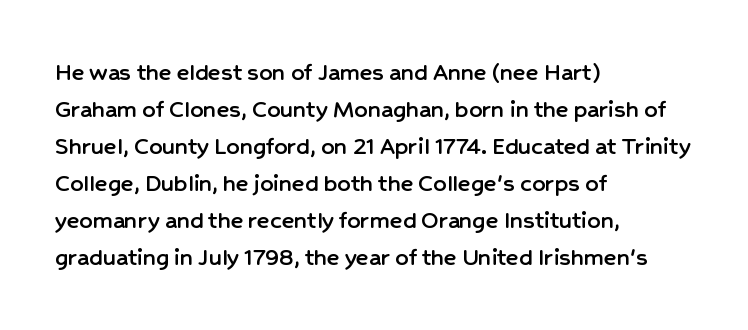
Inter-character spacing is left at the font's built-in metrics. Bare-footed words on every line. Every stem runs plumb, perpendicular to the baseline. Line spacing here is normal. Every row of glyphs begins at an identical x-position on the left.
